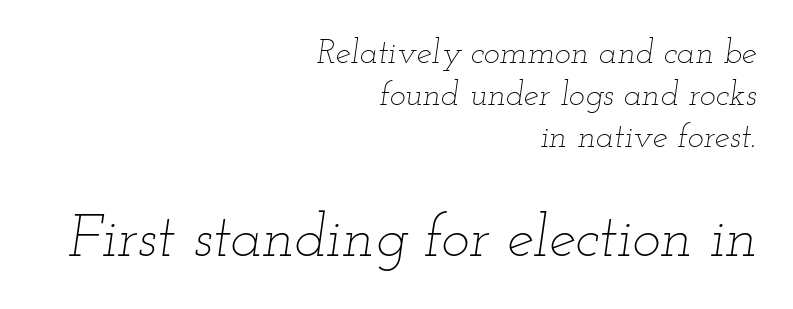
The image shows 60 px thin, wide type, italic (leaning right); set right-aligned, line spacing 1.24x, normal letter spacing, not underlined; the second (bottom) block is 1.76x larger; low stroke contrast and a small x-height.
